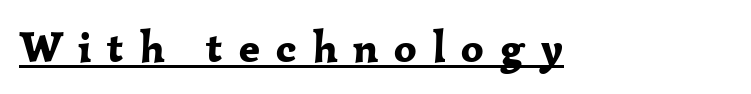
{"serif": "yes", "italic": "no", "bold": "yes", "weight": "bold", "width": "normal", "stroke_contrast": "low", "x_height": "medium", "monospaced": "no", "underline": "yes", "letter_spacing": "wide", "letter_spacing_em": 0.36, "glyph_px": 44}
